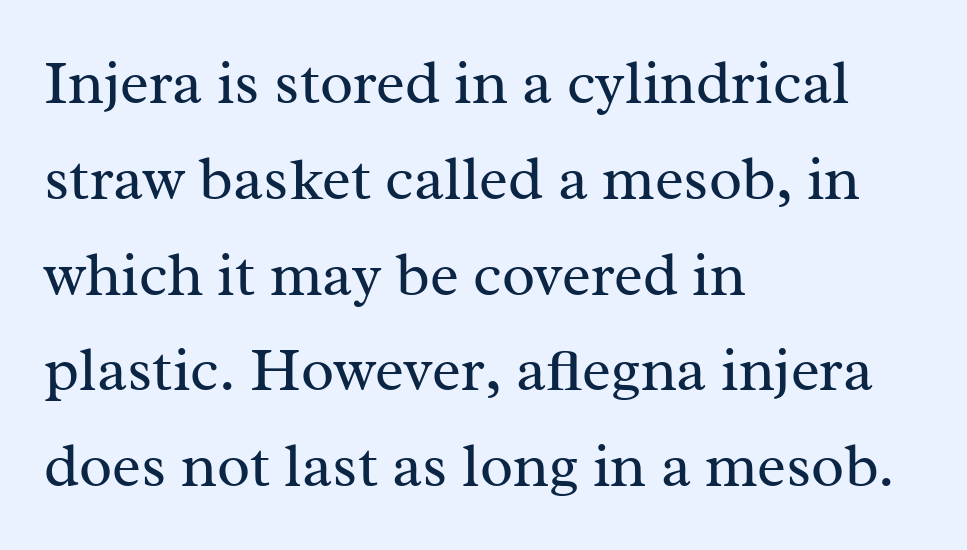
The image shows 61 px regular-weight serif type, upright; set left-aligned, normal line spacing (1.57x), normal letter spacing, not underlined; medium stroke contrast and a medium x-height.
